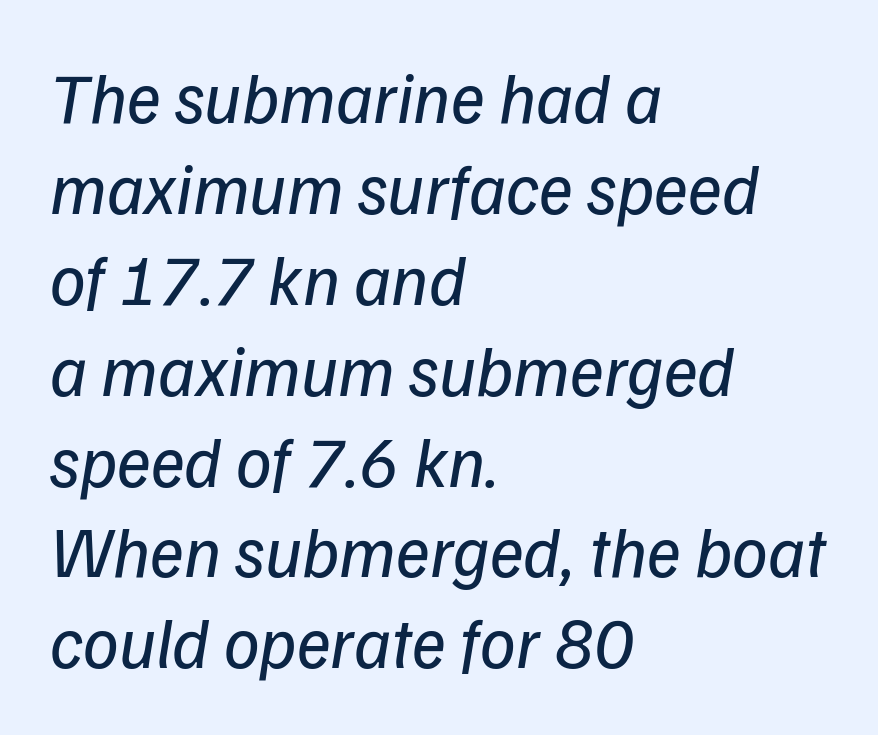
Q: Is the text bold? A: No.
Q: Is the text italic (slanted)? A: Yes, it leans right by about 9 degrees.
Q: Is the text underlined? A: No.
Q: How is the paragraph aligned? A: Left-aligned.
Q: Is the spacing between letters normal or unusually wide? A: Normal.
Q: Is the spacing between lines tight, normal or loose? A: Normal.
Q: Width (condensed, normal, or wide)? A: Normal.
Q: Stroke contrast? A: Low.
Q: x-height? A: Medium.
Q: Monospaced? A: No.
